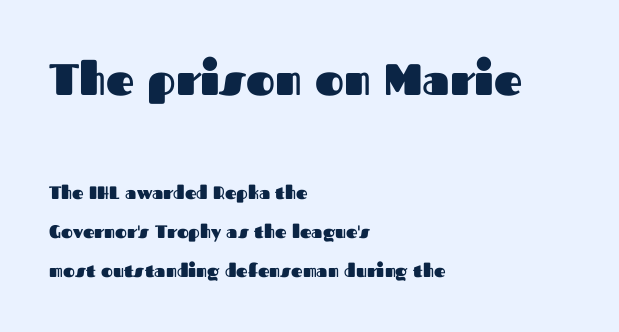
{"serif": "no", "italic": "no", "bold": "yes", "weight": "heavy", "width": "normal", "stroke_contrast": "medium", "x_height": "medium", "monospaced": "no", "underline": "no", "align": "left", "line_spacing": "loose", "line_spacing_ratio": 2.17, "letter_spacing": "normal", "letter_spacing_em": 0.0, "larger_block": "first", "size_ratio": 2.44, "glyph_px": 44}
